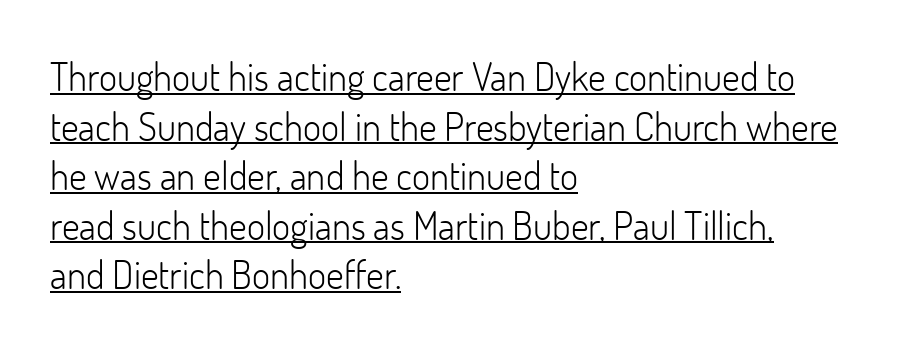
Here the designer chose a conventional face with non-uniform glyph widths. Standard letterfit; no display-style spreading of the glyphs. Descenders here cross a horizontal rule under the line. These lines stack with their left ends in a neat column. The letters carry no serifs — their stems end cleanly without finishing strokes.
